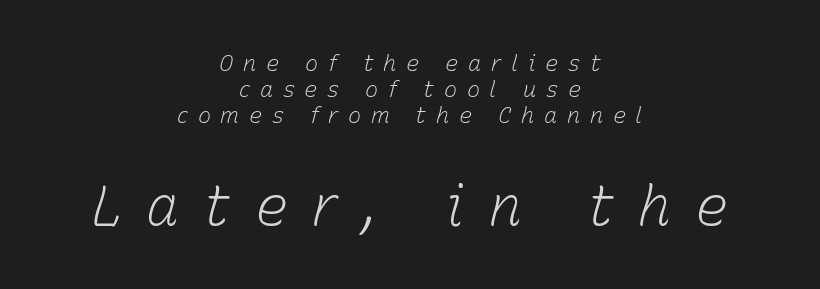
Q: Is the text bold? A: No.
Q: Is the text italic (slanted)? A: Yes, it leans right by about 15 degrees.
Q: Is the text underlined? A: No.
Q: How is the paragraph aligned? A: Centered.
Q: Is the spacing between letters normal or unusually wide? A: Unusually wide.
Q: Which block of text is set in a larger size, the first (top) or the second (bottom)? A: The second (bottom) one.
Q: Width (condensed, normal, or wide)? A: Normal.
Q: Stroke contrast? A: Low.
Q: x-height? A: Medium.
Q: Monospaced? A: No.
